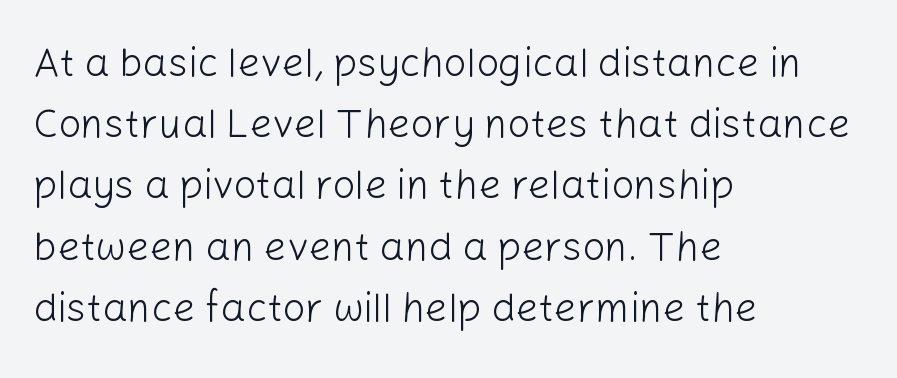
The image shows 40 px light sans-serif type, upright; set left-aligned, normal line spacing (1.53x), normal letter spacing, not underlined; low stroke contrast and a medium x-height.
